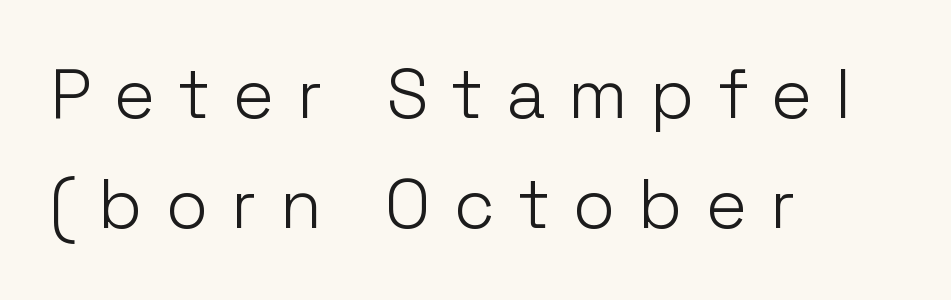
Honestly, there is no underline to notice here at all. Summary of weight: not heavy and not bold. The passage is arranged the way most books set body copy — flush left. Look at the bottom of the vertical strokes: they stop flat, with no serifs. You could not count columns in this text — the font is proportionally spaced. Display-style spreading of the glyphs; the letterfit is very open.
